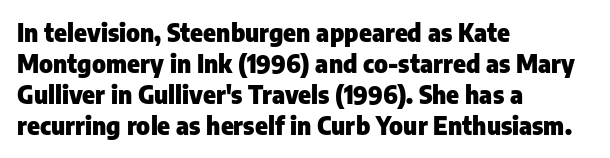
Q: Is the text bold? A: Yes.
Q: Is the text italic (slanted)? A: No, it is upright.
Q: Is the text underlined? A: No.
Q: How is the paragraph aligned? A: Left-aligned.
Q: Is the spacing between letters normal or unusually wide? A: Normal.
Q: Is the spacing between lines tight, normal or loose? A: Normal.
